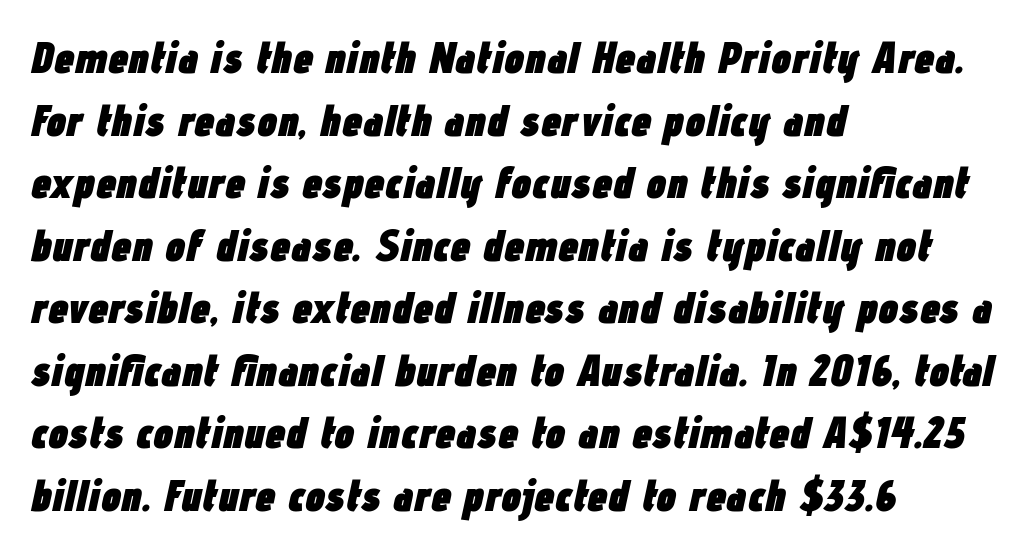
{"italic": "yes", "lean": "right", "slant_degrees": 12, "bold": "yes", "weight": "heavy", "width": "condensed", "stroke_contrast": "low", "x_height": "medium", "monospaced": "no", "underline": "no", "align": "left", "line_spacing": "normal", "line_spacing_ratio": 1.39, "letter_spacing": "normal", "letter_spacing_em": 0.0, "glyph_px": 45}
